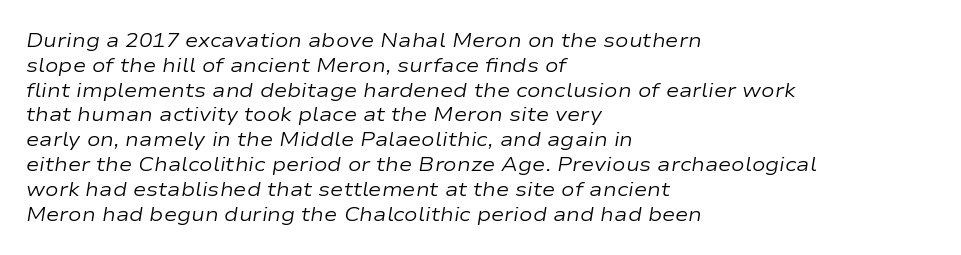
The glyphs look as if they've been sheared to an angle. The font is comparable to plain body text, perhaps lighter. The compositor pushed each line to the left boundary. Only glyphs here, with clear space below each row.
